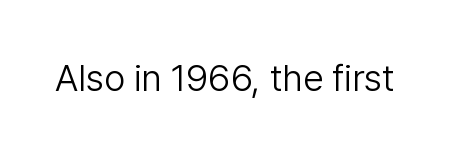
Unmarked baselines from the first word to the last. This is not heavy type; no bold has been used. The font's upright variant was chosen for this text. There is no visible air inserted between adjacent glyphs. These lines are rendered in a variable-pitch font. The characters display no serif detailing; their extremities are plain.
